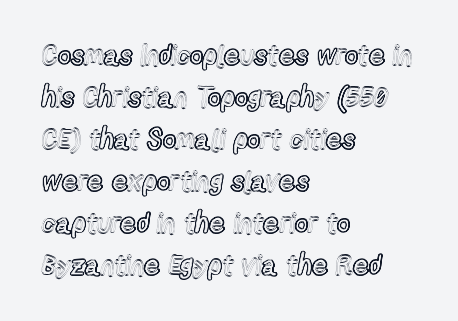
The image shows 28 px condensed type; set left-aligned, normal line spacing (1.5x), normal letter spacing, not underlined; a medium x-height.
